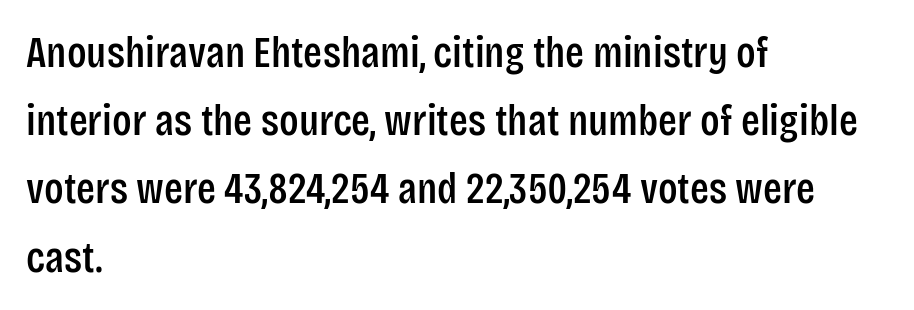
{"serif": "no", "italic": "no", "width": "condensed", "stroke_contrast": "low", "x_height": "large", "monospaced": "no", "underline": "no", "align": "left", "line_spacing": "normal", "line_spacing_ratio": 1.55, "letter_spacing": "normal", "letter_spacing_em": 0.0, "glyph_px": 44}
